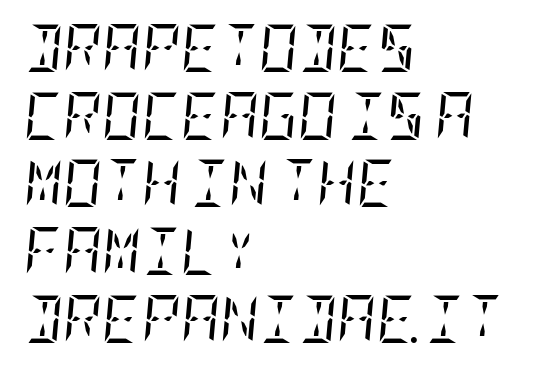
{"serif": "yes", "italic": "yes", "lean": "right", "slant_degrees": 5, "bold": "no", "weight": "regular", "width": "condensed", "stroke_contrast": "low", "x_height": "large", "underline": "no", "align": "left", "line_spacing": "normal", "line_spacing_ratio": 1.41, "letter_spacing": "normal", "letter_spacing_em": 0.0, "glyph_px": 48}
